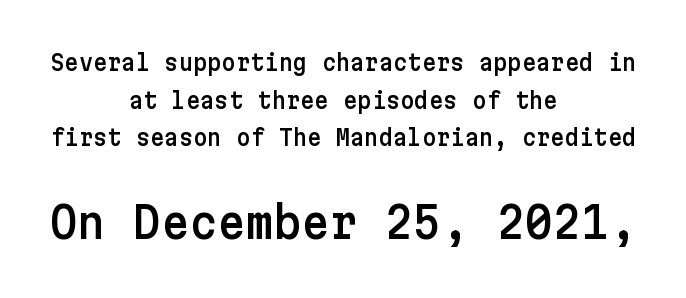
{"serif": "no", "italic": "no", "width": "normal", "stroke_contrast": "low", "x_height": "medium", "underline": "no", "align": "center", "line_spacing_ratio": 1.71, "letter_spacing": "normal", "letter_spacing_em": 0.0, "larger_block": "second", "size_ratio": 1.95, "glyph_px": 43}
